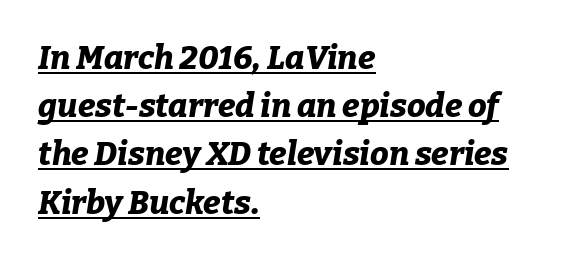
Q: Is the text bold? A: Yes.
Q: Is the text italic (slanted)? A: Yes, it leans right by about 9 degrees.
Q: Is the text underlined? A: Yes.
Q: How is the paragraph aligned? A: Left-aligned.
Q: Is the spacing between letters normal or unusually wide? A: Normal.
Q: Is the spacing between lines tight, normal or loose? A: Normal.
Q: Width (condensed, normal, or wide)? A: Normal.
Q: Stroke contrast? A: Low.
Q: x-height? A: Medium.
Q: Monospaced? A: No.
